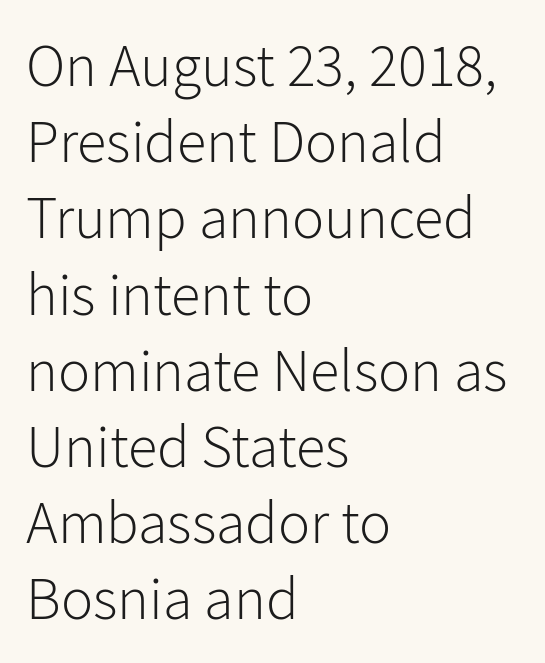
The image shows 60 px light sans-serif type, upright; set left-aligned, normal line spacing (1.27x), normal letter spacing, not underlined; low stroke contrast and a medium x-height.
